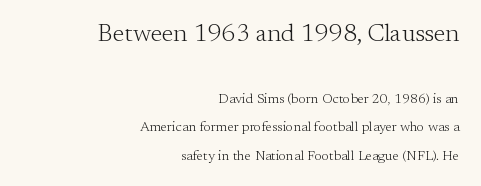
{"italic": "no", "bold": "no", "underline": "no", "align": "right", "line_spacing": "loose", "line_spacing_ratio": 2.01, "letter_spacing": "normal", "letter_spacing_em": 0.0, "larger_block": "first", "size_ratio": 1.79, "glyph_px": 25}
